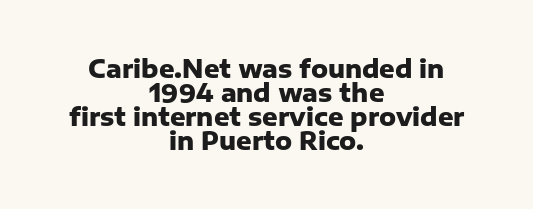
Q: Is the text bold? A: Yes.
Q: Is the text italic (slanted)? A: No, it is upright.
Q: Is the text underlined? A: No.
Q: How is the paragraph aligned? A: Centered.
Q: Is the spacing between letters normal or unusually wide? A: Normal.
Q: Is the spacing between lines tight, normal or loose? A: Tight.
